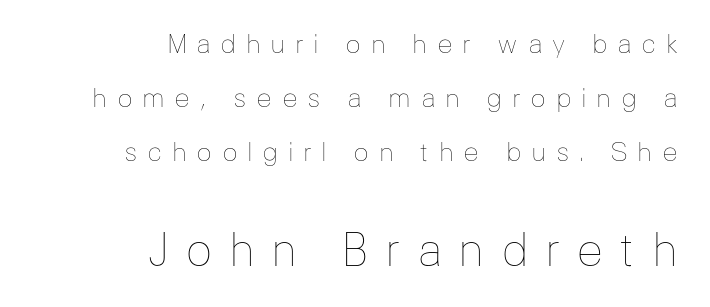
When letters stand straight like this, we call the style roman or upright. Is the block centered? No — it sits flush against the right margin. Nothing heavy about these letters — not bold at all. Beneath every word, the page is bare. Spacing verdict: proportional, widths tailored to each character.
